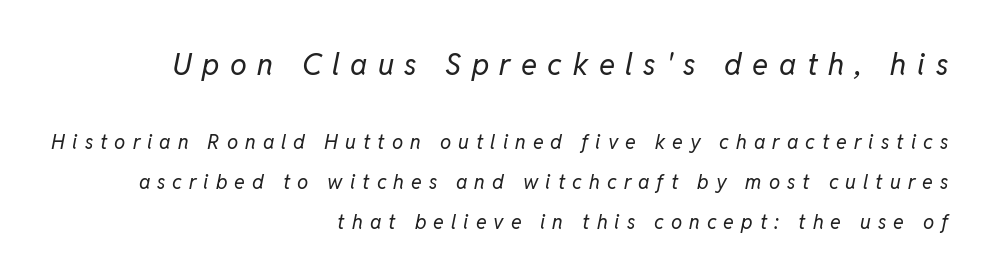
Q: Is the text bold? A: No.
Q: Is the text italic (slanted)? A: Yes, it leans right by about 11 degrees.
Q: Is the text underlined? A: No.
Q: How is the paragraph aligned? A: Right-aligned.
Q: Is the spacing between letters normal or unusually wide? A: Unusually wide.
Q: Is the spacing between lines tight, normal or loose? A: Loose.
Q: Which block of text is set in a larger size, the first (top) or the second (bottom)? A: The first (top) one.
Q: Width (condensed, normal, or wide)? A: Normal.
Q: Stroke contrast? A: Low.
Q: x-height? A: Medium.
Q: Monospaced? A: No.
